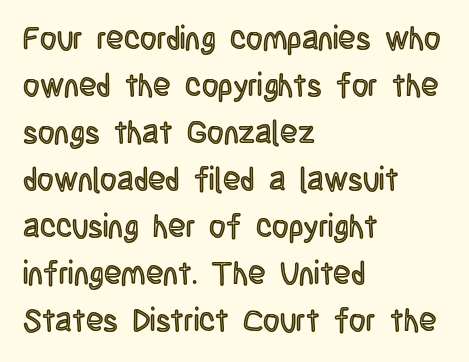
The image shows 32 px condensed type, upright; set left-aligned, normal line spacing (1.47x), normal letter spacing, not underlined; a large x-height.
